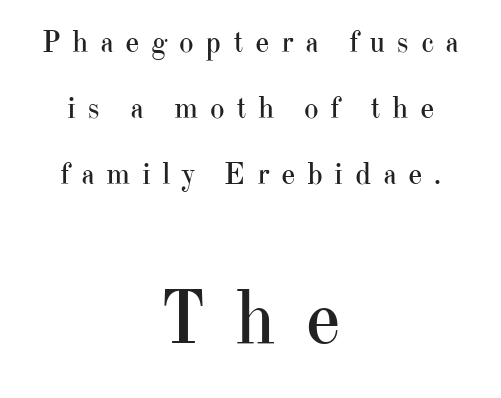
The image shows 77 px regular-weight serif type, upright; set centered, loose line spacing (2.13x), unusually wide letter spacing (+0.37 em), not underlined; the second (bottom) block is 2.48x larger; high stroke contrast and a small x-height.
